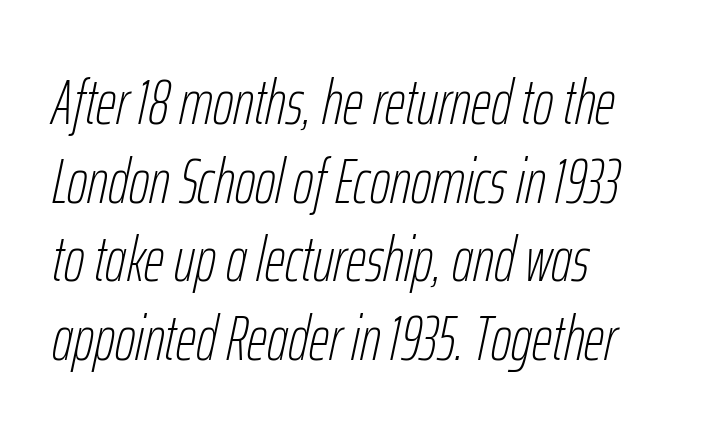
{"italic": "yes", "lean": "right", "slant_degrees": 12, "bold": "no", "weight": "thin", "width": "condensed", "stroke_contrast": "low", "x_height": "medium", "monospaced": "no", "underline": "no", "align": "left", "line_spacing": "normal", "line_spacing_ratio": 1.25, "letter_spacing": "normal", "letter_spacing_em": 0.0, "glyph_px": 63}
